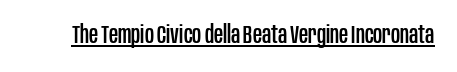
The image shows 25 px text type, upright; set normal letter spacing, underlined.
